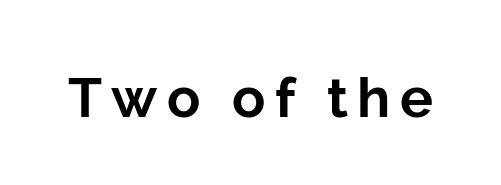
Q: Is the text bold? A: Yes.
Q: Is the text italic (slanted)? A: No, it is upright.
Q: Is the typeface a serif or a sans-serif typeface? A: Sans-serif.
Q: Is the text underlined? A: No.
Q: Width (condensed, normal, or wide)? A: Normal.
Q: Stroke contrast? A: Low.
Q: x-height? A: Medium.
Q: Monospaced? A: No.
